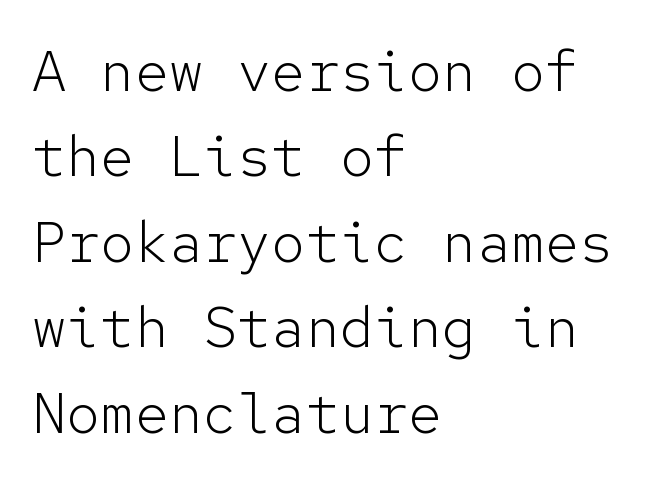
This is the regular roman posture of the typeface. Is this a sans? Yes — the strokes have no serifs. Between one letter and the next there's only the usual sliver of space. Summary of vertical rhythm: regular, with standard interline spacing.
